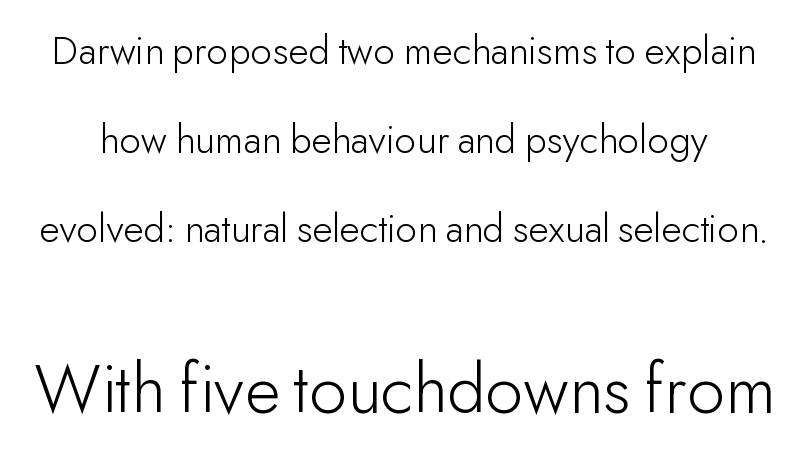
The image shows 73 px light sans-serif type, upright; set loose line spacing (2.12x), normal letter spacing, not underlined; the second (bottom) block is 1.74x larger; low stroke contrast and a small x-height.
